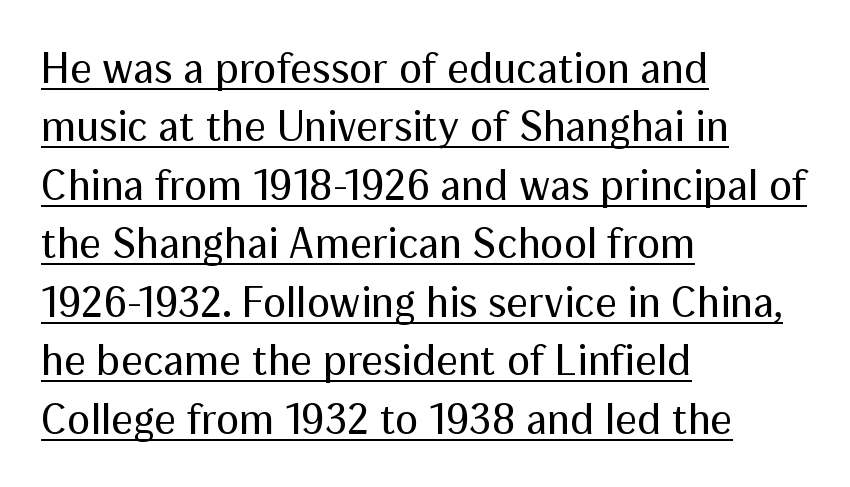
Summary of vertical rhythm: regular, with standard interline spacing. The face used here is proportionally spaced, like ordinary book or web type. The letters sit at their default tracking, neither squeezed nor spread. Characters remain perfectly vertical along every line.
